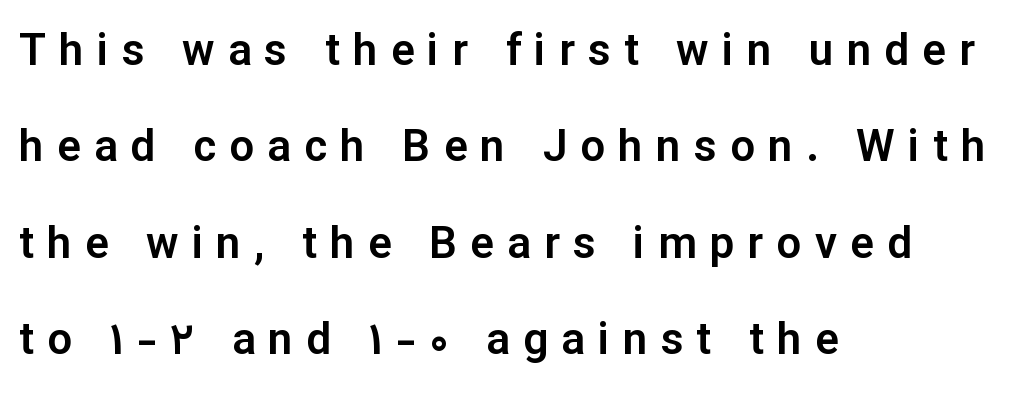
Q: Is the text italic (slanted)? A: No, it is upright.
Q: Is the typeface a serif or a sans-serif typeface? A: Sans-serif.
Q: Is the text underlined? A: No.
Q: How is the paragraph aligned? A: Left-aligned.
Q: Is the spacing between letters normal or unusually wide? A: Unusually wide.
Q: Is the spacing between lines tight, normal or loose? A: Loose.
Q: Width (condensed, normal, or wide)? A: Normal.
Q: Stroke contrast? A: Low.
Q: x-height? A: Medium.
Q: Monospaced? A: No.
